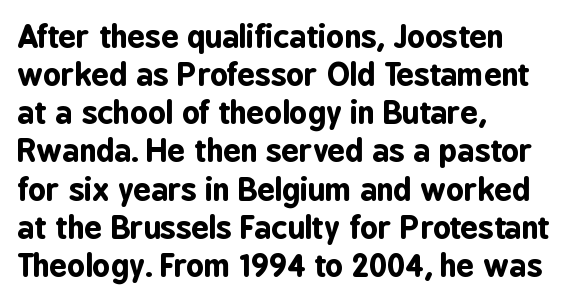
{"serif": "no", "italic": "no", "bold": "yes", "weight": "bold", "width": "condensed", "stroke_contrast": "low", "x_height": "medium", "monospaced": "no", "underline": "no", "align": "left", "line_spacing_ratio": 1.23, "letter_spacing": "normal", "letter_spacing_em": 0.0, "glyph_px": 31}
